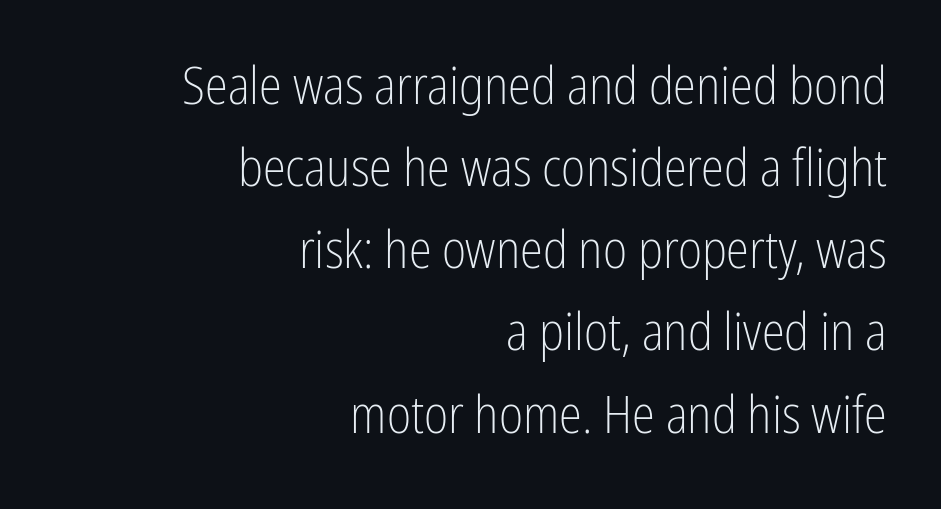
{"serif": "no", "italic": "no", "bold": "no", "weight": "light", "width": "condensed", "stroke_contrast": "low", "x_height": "medium", "monospaced": "no", "underline": "no", "align": "right", "line_spacing": "normal", "line_spacing_ratio": 1.58, "letter_spacing": "normal", "letter_spacing_em": 0.0, "glyph_px": 52}
